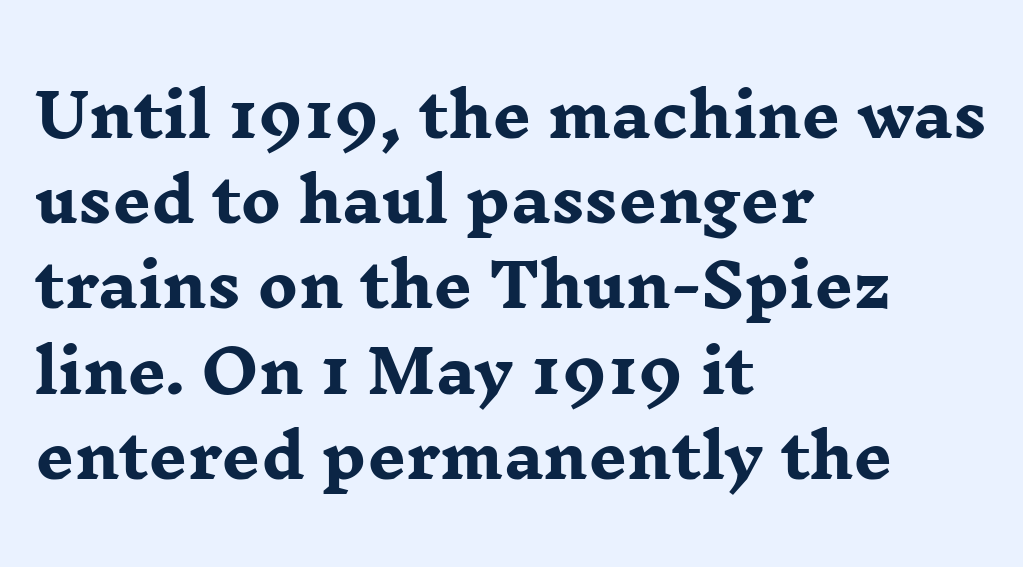
Q: Is the text bold? A: Yes.
Q: Is the text italic (slanted)? A: No, it is upright.
Q: Is the typeface a serif or a sans-serif typeface? A: Serif.
Q: Is the text underlined? A: No.
Q: How is the paragraph aligned? A: Left-aligned.
Q: Is the spacing between letters normal or unusually wide? A: Normal.
Q: Is the spacing between lines tight, normal or loose? A: Normal.
Q: Width (condensed, normal, or wide)? A: Wide.
Q: Stroke contrast? A: Low.
Q: x-height? A: Medium.
Q: Monospaced? A: No.
